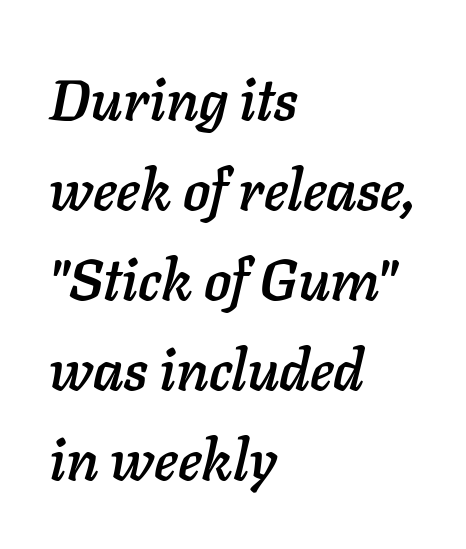
The image shows 57 px text type, italic (leaning right); set left-aligned, normal line spacing (1.58x), normal letter spacing, not underlined; low stroke contrast and a medium x-height.
